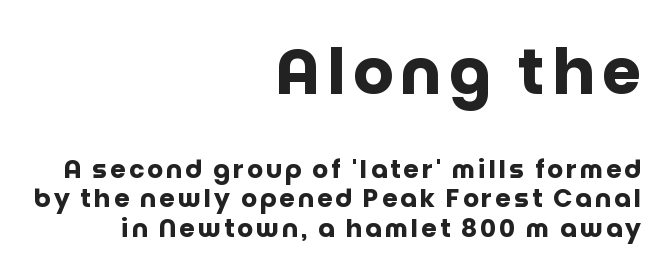
Q: Is the text bold? A: Yes.
Q: Is the text italic (slanted)? A: No, it is upright.
Q: Is the typeface a serif or a sans-serif typeface? A: Sans-serif.
Q: Is the text underlined? A: No.
Q: How is the paragraph aligned? A: Right-aligned.
Q: Which block of text is set in a larger size, the first (top) or the second (bottom)? A: The first (top) one.
Q: Width (condensed, normal, or wide)? A: Normal.
Q: Stroke contrast? A: Low.
Q: x-height? A: Large.
Q: Monospaced? A: No.
